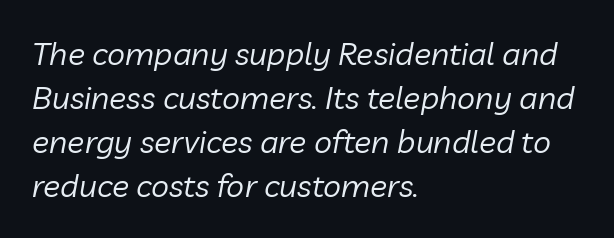
The image shows 32 px regular-weight type, italic (leaning right); set left-aligned, normal line spacing (1.38x), normal letter spacing, not underlined; low stroke contrast and a medium x-height.
